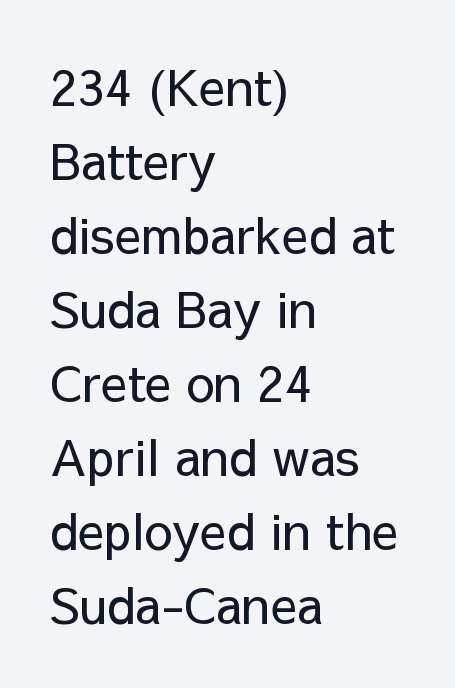
The image shows 50 px regular-weight sans-serif type, upright; set left-aligned, normal line spacing (1.48x), normal letter spacing, not underlined; low stroke contrast and a medium x-height.
